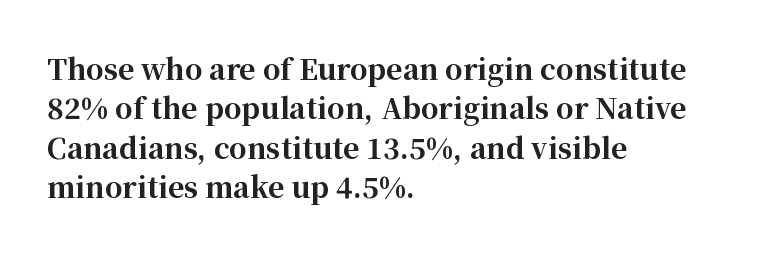
The image shows 28 px bold serif type, upright; set left-aligned, normal line spacing (1.41x), normal letter spacing, not underlined; high stroke contrast and a medium x-height.
